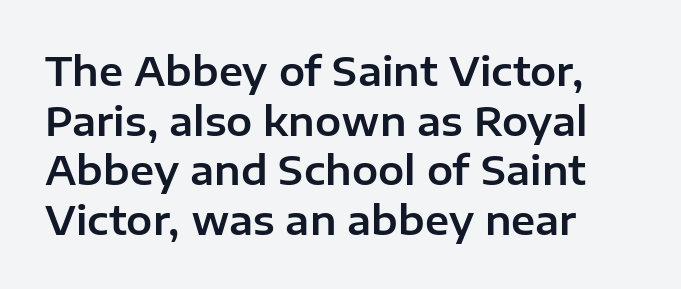
Q: Is the text italic (slanted)? A: No, it is upright.
Q: Is the typeface a serif or a sans-serif typeface? A: Sans-serif.
Q: Is the text underlined? A: No.
Q: How is the paragraph aligned? A: Left-aligned.
Q: Is the spacing between letters normal or unusually wide? A: Normal.
Q: Is the spacing between lines tight, normal or loose? A: Normal.
Q: Width (condensed, normal, or wide)? A: Normal.
Q: Stroke contrast? A: Low.
Q: x-height? A: Medium.
Q: Monospaced? A: No.
